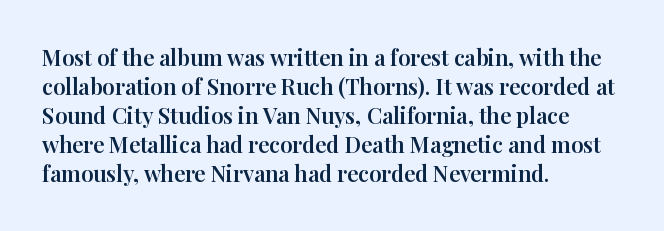
Q: Is the text italic (slanted)? A: No, it is upright.
Q: Is the text underlined? A: No.
Q: How is the paragraph aligned? A: Left-aligned.
Q: Is the spacing between letters normal or unusually wide? A: Normal.
Q: Is the spacing between lines tight, normal or loose? A: Normal.
